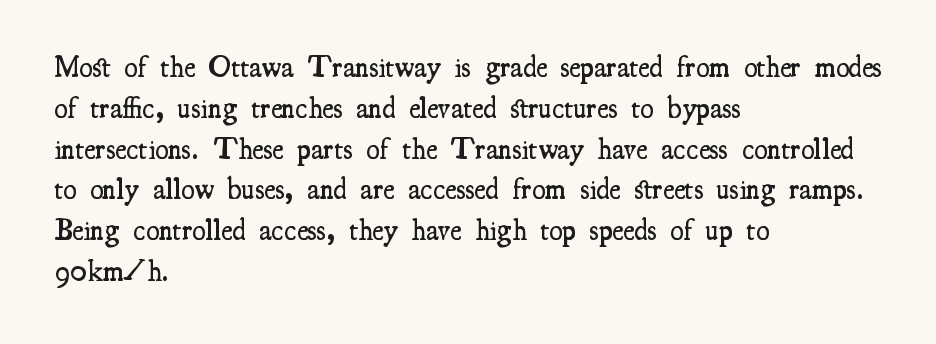
{"serif": "yes", "italic": "no", "bold": "semi", "weight": "semibold", "width": "condensed", "stroke_contrast": "medium", "x_height": "small", "monospaced": "no", "underline": "no", "align": "left", "line_spacing": "normal", "line_spacing_ratio": 1.36, "letter_spacing": "normal", "letter_spacing_em": 0.0, "glyph_px": 30}
